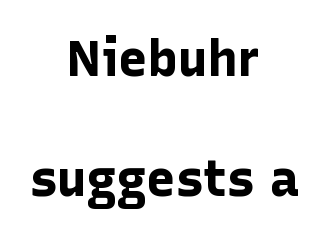
The space beneath each line is pristine and unruled. The typesetting leans heavy: a genuine bold. There is no visible air inserted between adjacent glyphs. The rendering uses natural spacing where letterforms have individual widths.
